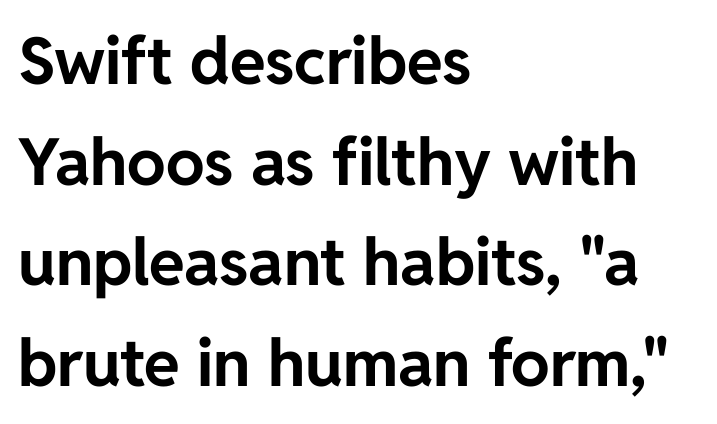
In terms of letterspacing, this is plain default setting. Honestly, there is no underline to notice here at all. The letters are bold, with thick, heavy strokes. The space between consecutive lines is moderate. Typographically, this falls in the sans-serif category. This sample has the flowing, uneven cadence of proportional lettering.
